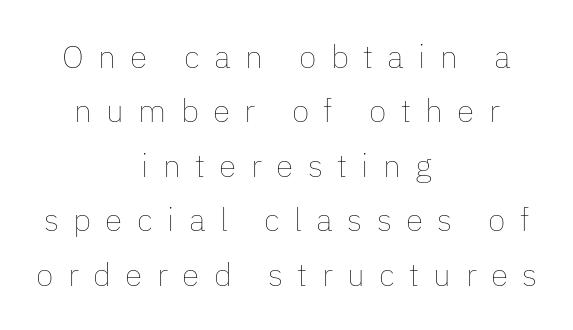
The image shows 32 px thin type, upright; set centered, normal line spacing (1.7x), unusually wide letter spacing (+0.45 em), not underlined; low stroke contrast and a medium x-height.
